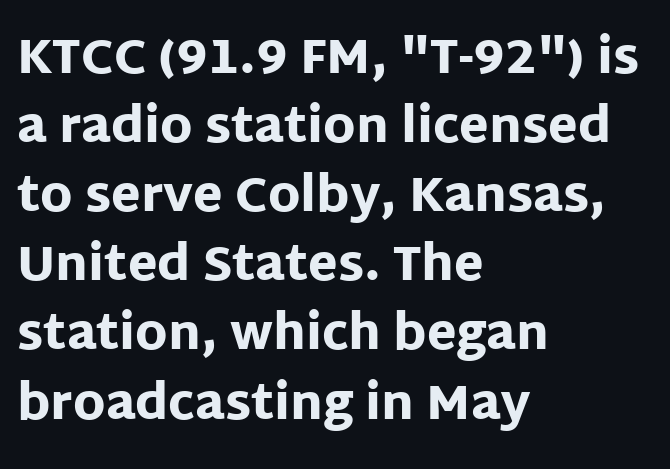
{"serif": "no", "italic": "no", "bold": "yes", "weight": "heavy", "width": "normal", "stroke_contrast": "low", "x_height": "large", "monospaced": "no", "underline": "no", "align": "left", "line_spacing": "normal", "line_spacing_ratio": 1.44, "letter_spacing": "normal", "letter_spacing_em": 0.0, "glyph_px": 48}
